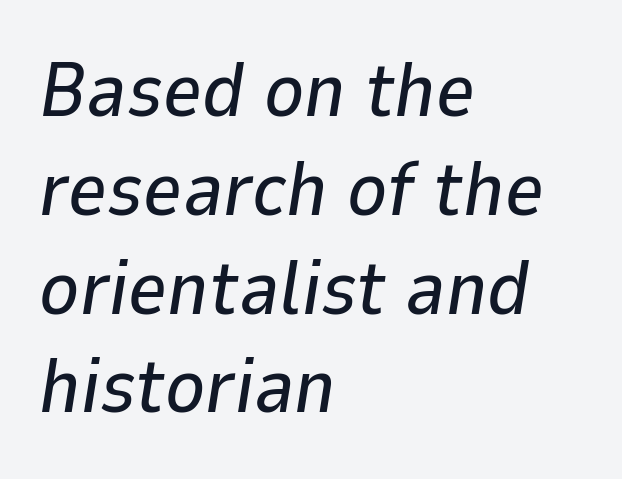
The image shows 76 px text type, italic (leaning right); set left-aligned, normal line spacing (1.3x), normal letter spacing, not underlined; low stroke contrast and a medium x-height.
